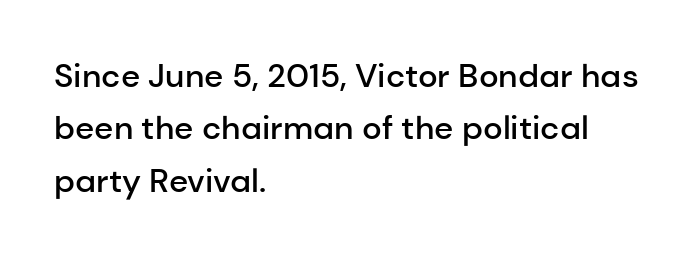
Compared with typical body copy, the letter spacing here is the same. Do the letters lean? They stand straight. Each line starts at the same left margin while the right side varies. Underlining? Definitely not there. A sans-serif font was chosen for this passage.
